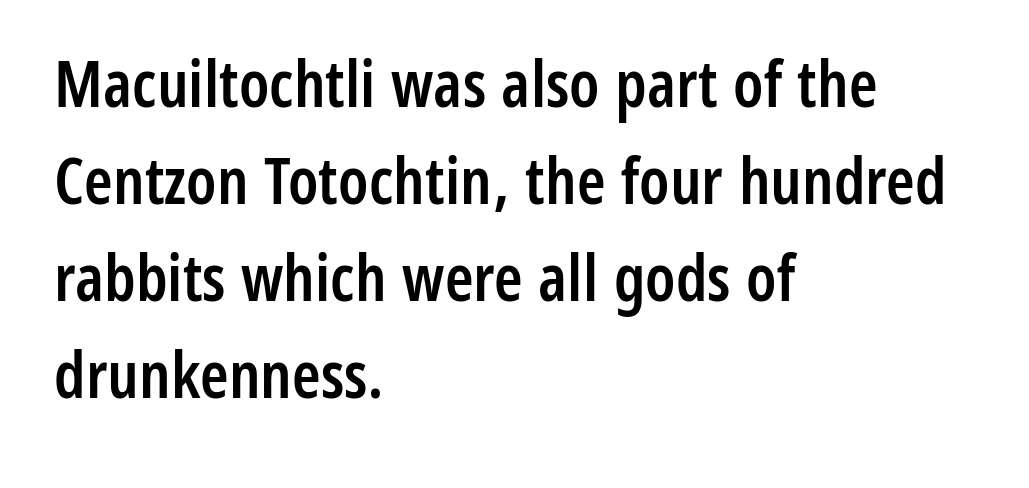
{"serif": "no", "italic": "no", "bold": "semi", "weight": "semibold", "width": "condensed", "stroke_contrast": "low", "x_height": "medium", "monospaced": "no", "underline": "no", "align": "left", "line_spacing": "normal", "line_spacing_ratio": 1.49, "letter_spacing": "normal", "letter_spacing_em": 0.0, "glyph_px": 65}
